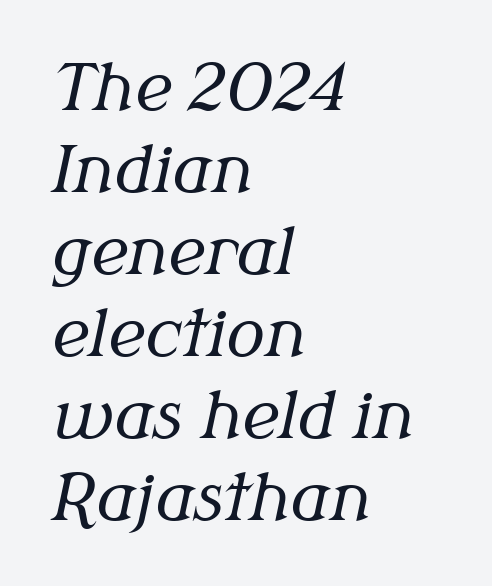
{"serif": "yes", "italic": "yes", "lean": "right", "slant_degrees": 12, "bold": "no", "weight": "regular", "width": "normal", "stroke_contrast": "medium", "x_height": "medium", "monospaced": "no", "underline": "no", "align": "left", "line_spacing": "normal", "line_spacing_ratio": 1.28, "letter_spacing": "normal", "letter_spacing_em": 0.0, "glyph_px": 64}
